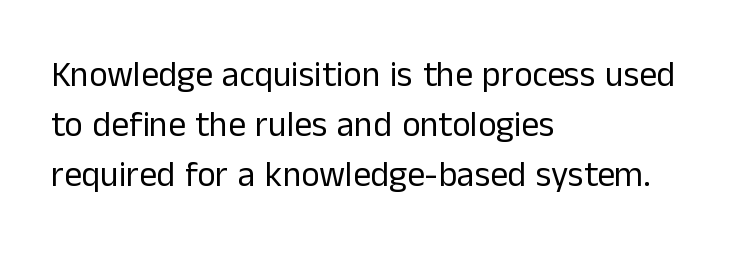
Layout note: lines flush left. It's the straight-up-and-down kind of type. The passage shown is typed in a proportional face where columns would drift. Evenly set lines give the paragraph a standard silhouette.
